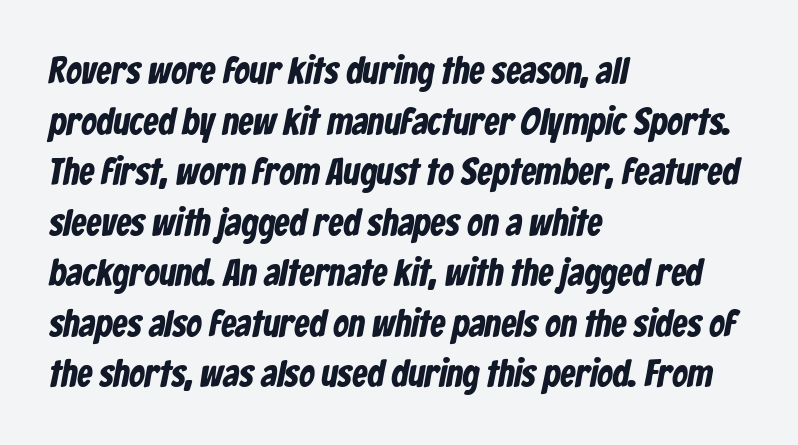
The passage shown is typed in a proportional face where columns would drift. Default kerning and tracking; the words read as compact shapes. Honestly, the row spacing looks completely unremarkable. The gap between lines stays unmarked. Regarding serifs, this sample does without them.
